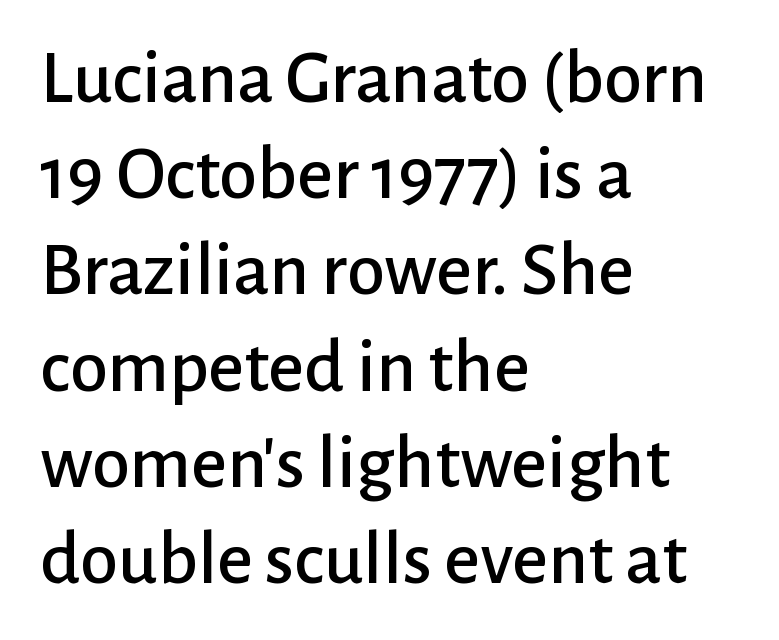
Q: Is the text italic (slanted)? A: No, it is upright.
Q: Is the typeface a serif or a sans-serif typeface? A: Sans-serif.
Q: Is the text underlined? A: No.
Q: How is the paragraph aligned? A: Left-aligned.
Q: Is the spacing between letters normal or unusually wide? A: Normal.
Q: Is the spacing between lines tight, normal or loose? A: Normal.
Q: Width (condensed, normal, or wide)? A: Normal.
Q: Stroke contrast? A: Low.
Q: x-height? A: Medium.
Q: Monospaced? A: No.
